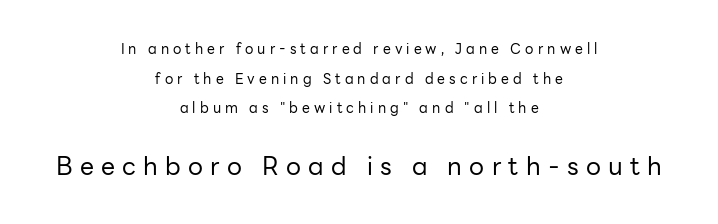
Q: Is the text bold? A: No.
Q: Is the text italic (slanted)? A: No, it is upright.
Q: Is the text underlined? A: No.
Q: How is the paragraph aligned? A: Centered.
Q: Is the spacing between letters normal or unusually wide? A: Unusually wide.
Q: Is the spacing between lines tight, normal or loose? A: Loose.
Q: Which block of text is set in a larger size, the first (top) or the second (bottom)? A: The second (bottom) one.
